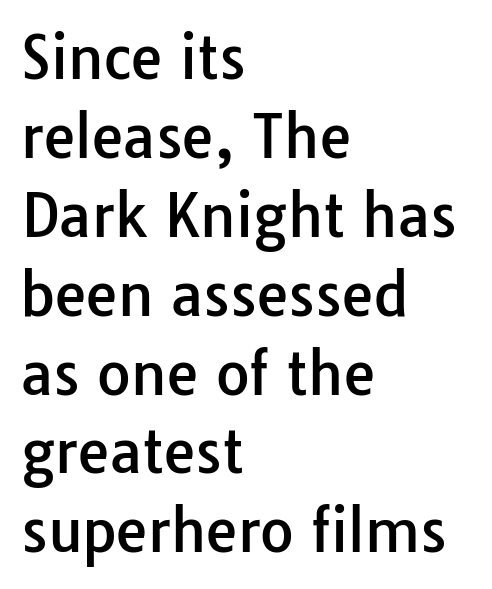
{"serif": "no", "italic": "no", "width": "normal", "stroke_contrast": "low", "x_height": "medium", "monospaced": "no", "underline": "no", "align": "left", "line_spacing": "normal", "line_spacing_ratio": 1.36, "letter_spacing": "normal", "letter_spacing_em": 0.0, "glyph_px": 58}
